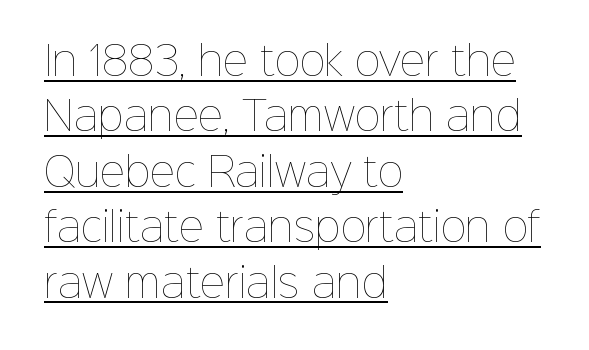
{"italic": "no", "bold": "no", "weight": "thin", "width": "normal", "stroke_contrast": "low", "x_height": "medium", "monospaced": "no", "underline": "yes", "align": "left", "line_spacing": "normal", "line_spacing_ratio": 1.42, "letter_spacing": "normal", "letter_spacing_em": 0.0, "glyph_px": 39}
